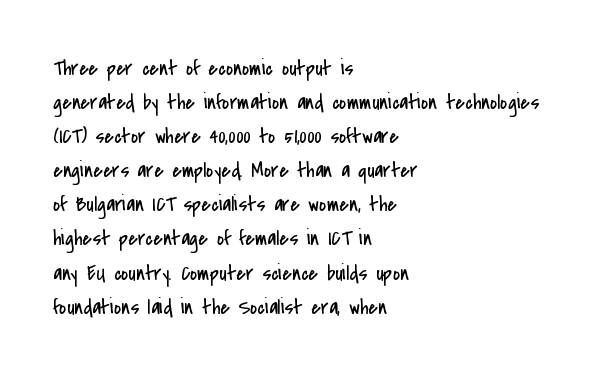
Caption: multi-line text, flush left, ragged right. Rendered with straight, roman letterforms. Beneath every word, the page is bare. Weight: not bold — regular or lighter. Nobody touched the tracking dial on this one. Vertically, the passage feels balanced, rows spaced as you'd expect.
